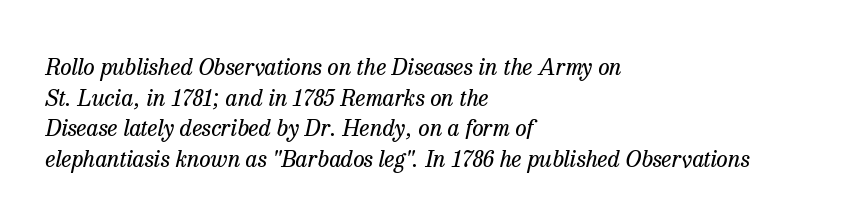
Tracking value appears to be zero — textbook default spacing. The setting favours the left margin, as ordinary paragraphs usually do. Unbolded letterforms with no extra heft. This is oblique type, the kind used for emphasis or titles. Beneath every word, the page is bare. Whoever set this chose a conventional vertical rhythm.
